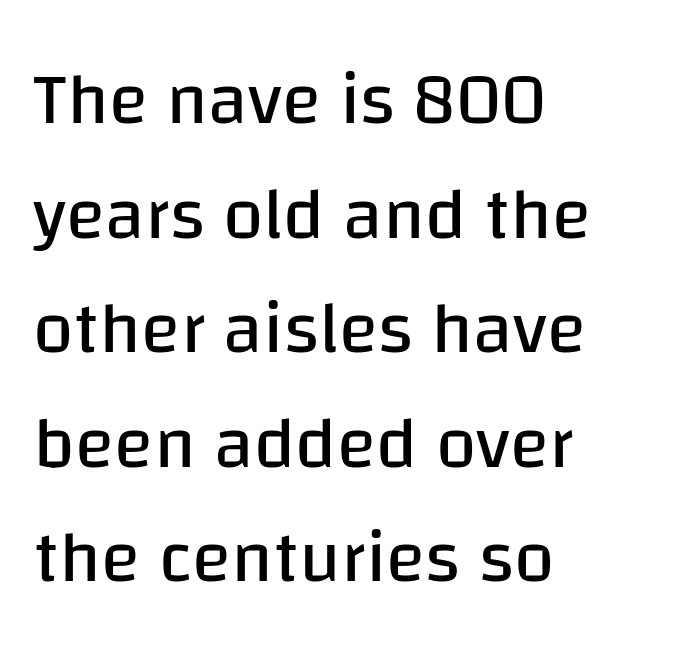
Q: Is the text bold? A: No.
Q: Is the text italic (slanted)? A: No, it is upright.
Q: Is the typeface a serif or a sans-serif typeface? A: Sans-serif.
Q: Is the text underlined? A: No.
Q: How is the paragraph aligned? A: Left-aligned.
Q: Is the spacing between letters normal or unusually wide? A: Normal.
Q: Is the spacing between lines tight, normal or loose? A: Normal.
Q: Width (condensed, normal, or wide)? A: Normal.
Q: Stroke contrast? A: Low.
Q: x-height? A: Large.
Q: Monospaced? A: No.
